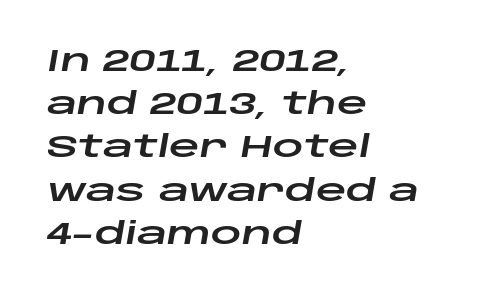
{"italic": "yes", "lean": "right", "slant_degrees": 10, "width": "wide", "stroke_contrast": "low", "x_height": "large", "monospaced": "no", "underline": "no", "align": "left", "line_spacing": "normal", "line_spacing_ratio": 1.44, "letter_spacing": "normal", "letter_spacing_em": 0.0, "glyph_px": 30}
